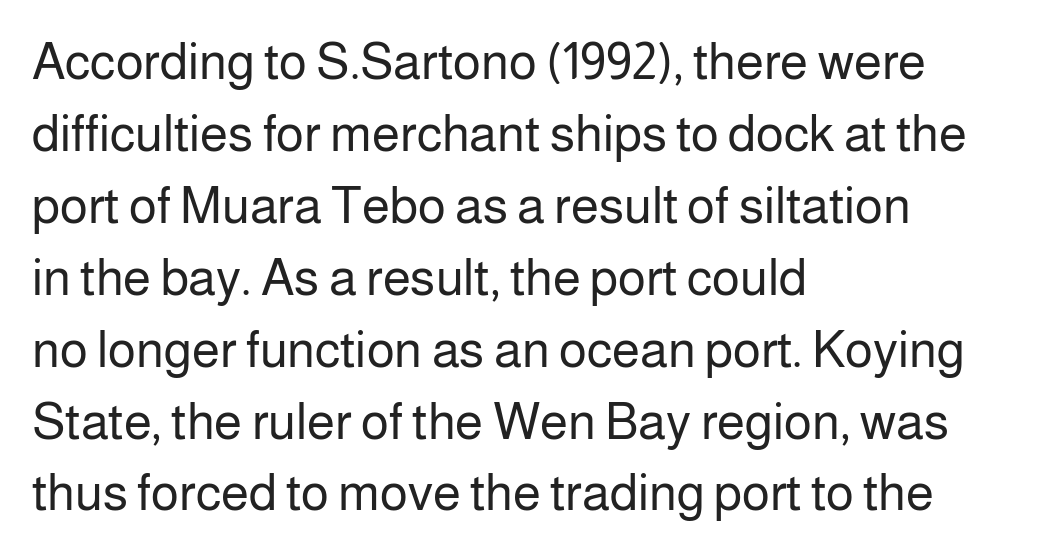
{"serif": "no", "italic": "no", "bold": "no", "weight": "regular", "width": "normal", "stroke_contrast": "low", "x_height": "medium", "monospaced": "no", "underline": "no", "align": "left", "line_spacing": "normal", "line_spacing_ratio": 1.41, "letter_spacing": "normal", "letter_spacing_em": 0.0, "glyph_px": 51}
